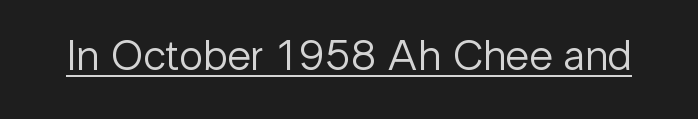
The image shows 43 px regular-weight sans-serif type, upright; set normal letter spacing, underlined; low stroke contrast and a medium x-height.
